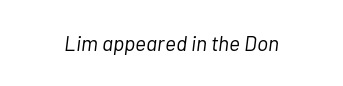
{"italic": "yes", "lean": "right", "slant_degrees": 7, "bold": "no", "underline": "no", "letter_spacing": "normal", "letter_spacing_em": 0.0, "glyph_px": 21}
